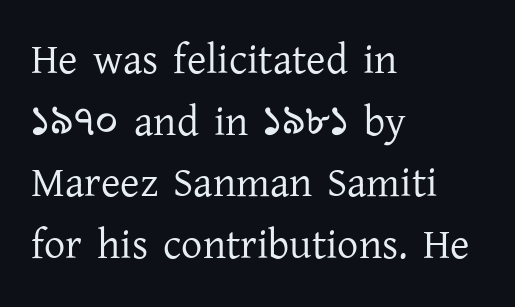
Tall strokes in this sample are plumb rather than angled. The typeface chosen for these lines features serifs. The letters look calm and open, with moderate or lighter stems. These lines are set flush left with a ragged right edge. Vertical spacing — default.
